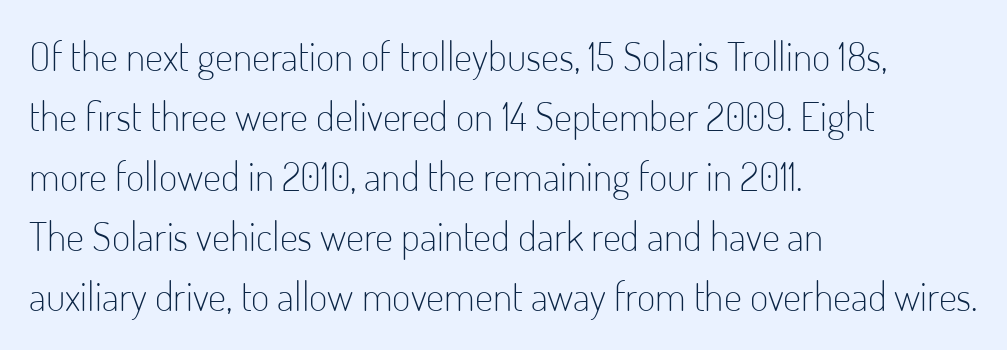
{"serif": "no", "italic": "no", "bold": "no", "weight": "light", "width": "condensed", "stroke_contrast": "low", "x_height": "small", "monospaced": "no", "underline": "no", "align": "left", "line_spacing": "normal", "line_spacing_ratio": 1.5, "letter_spacing": "normal", "letter_spacing_em": 0.0, "glyph_px": 40}
